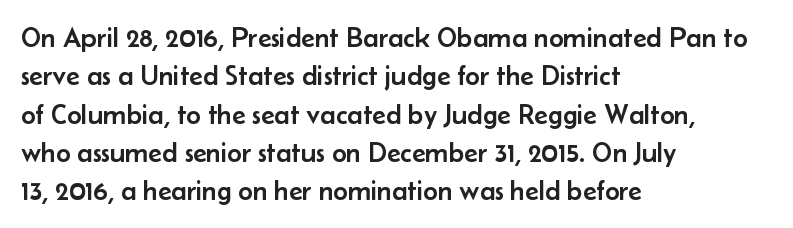
Is the letter spacing exaggerated? No — it looks like the ordinary default. The glyphs are unaccompanied by any horizontal stroke below them. Is the block centered? No — it sits flush against the left margin. Ordinary non-slanted type is in use.
